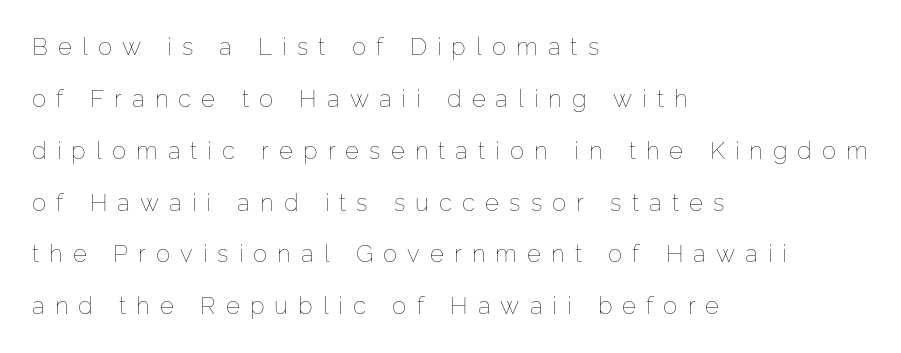
Q: Is the text bold? A: No.
Q: Is the text italic (slanted)? A: No, it is upright.
Q: Is the text underlined? A: No.
Q: How is the paragraph aligned? A: Left-aligned.
Q: Is the spacing between letters normal or unusually wide? A: Unusually wide.
Q: Is the spacing between lines tight, normal or loose? A: Loose.
